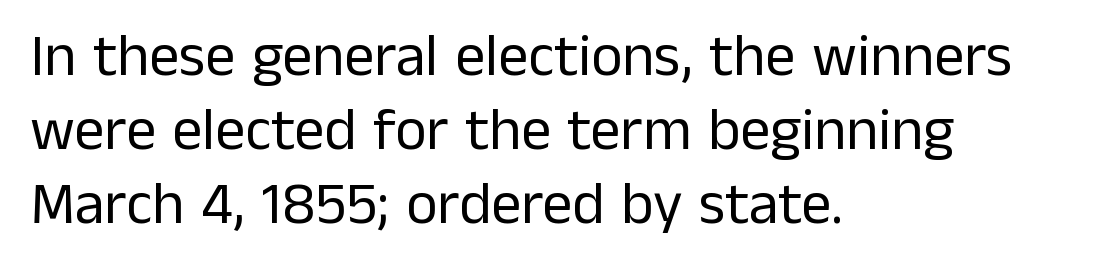
{"serif": "no", "italic": "no", "bold": "no", "weight": "regular", "width": "normal", "stroke_contrast": "low", "x_height": "medium", "monospaced": "no", "underline": "no", "align": "left", "line_spacing_ratio": 1.23, "letter_spacing": "normal", "letter_spacing_em": 0.0, "glyph_px": 60}
